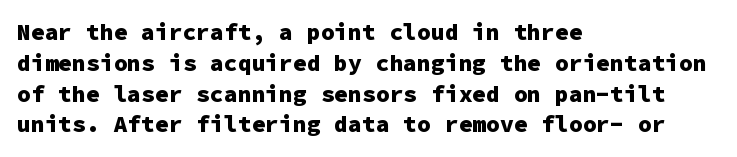
It's the straight-up-and-down kind of type. Descender tails drop into unmarked territory. Weight check: bold — yes, fully. Line beginnings align vertically; line endings do not.
